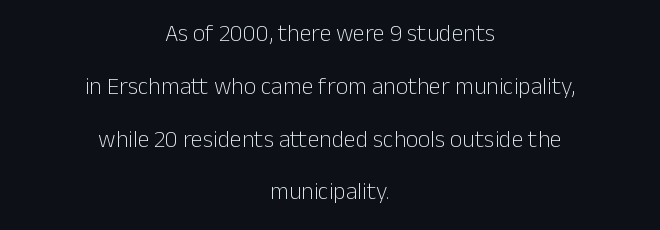
Q: Is the text bold? A: No.
Q: Is the text italic (slanted)? A: No, it is upright.
Q: Is the text underlined? A: No.
Q: How is the paragraph aligned? A: Centered.
Q: Is the spacing between letters normal or unusually wide? A: Normal.
Q: Is the spacing between lines tight, normal or loose? A: Loose.
